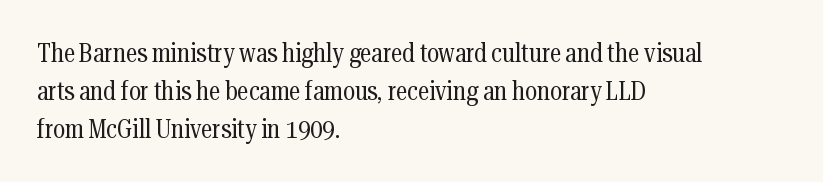
Q: Is the text bold? A: No.
Q: Is the text italic (slanted)? A: No, it is upright.
Q: Is the text underlined? A: No.
Q: How is the paragraph aligned? A: Left-aligned.
Q: Is the spacing between letters normal or unusually wide? A: Normal.
Q: Is the spacing between lines tight, normal or loose? A: Normal.
